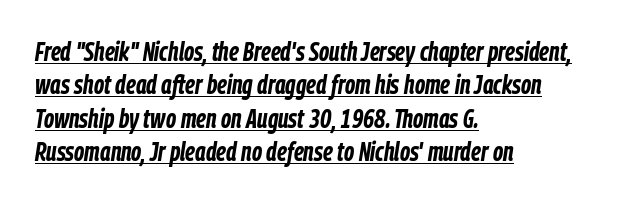
Q: Is the text bold? A: Yes.
Q: Is the text italic (slanted)? A: Yes, it leans right by about 9 degrees.
Q: Is the text underlined? A: Yes.
Q: How is the paragraph aligned? A: Left-aligned.
Q: Is the spacing between letters normal or unusually wide? A: Normal.
Q: Is the spacing between lines tight, normal or loose? A: Normal.
